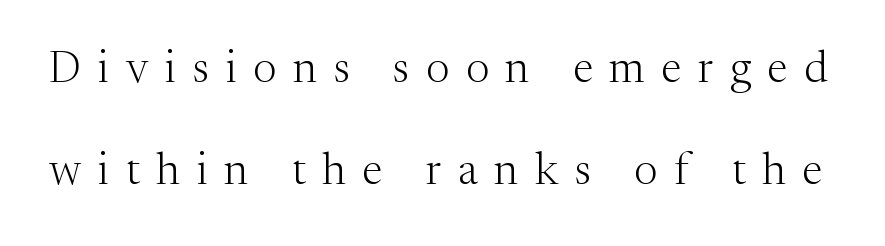
{"serif": "yes", "italic": "no", "bold": "no", "weight": "light", "width": "normal", "stroke_contrast": "medium", "x_height": "medium", "monospaced": "no", "underline": "no", "line_spacing": "loose", "line_spacing_ratio": 2.32, "letter_spacing": "wide", "letter_spacing_em": 0.38, "glyph_px": 44}
